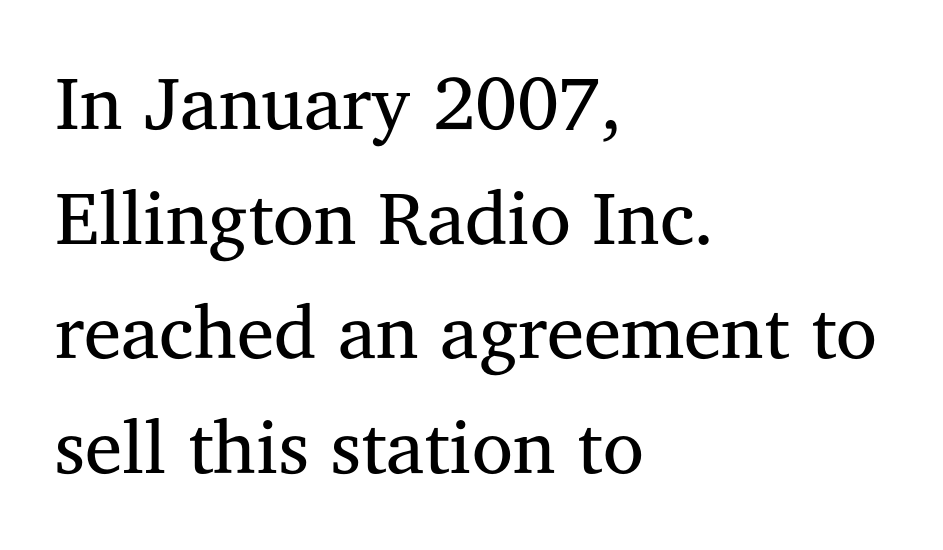
The image shows 75 px regular-weight serif type, upright; set left-aligned, normal line spacing (1.53x), normal letter spacing, not underlined; medium stroke contrast and a medium x-height.
